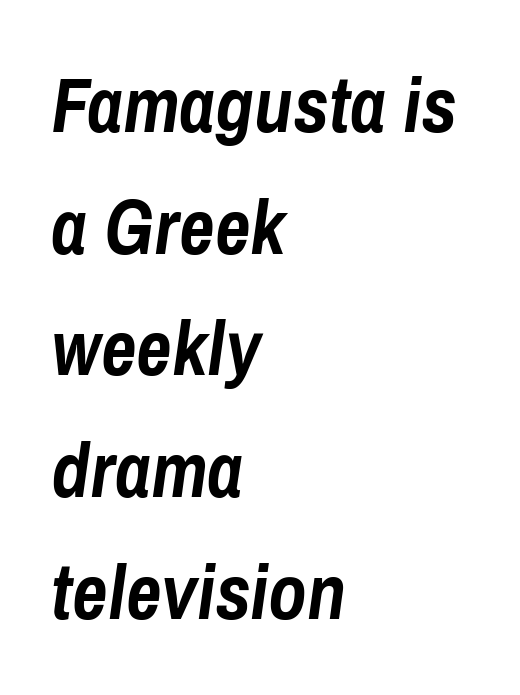
Q: Is the text bold? A: Yes.
Q: Is the text italic (slanted)? A: Yes, it leans right by about 8 degrees.
Q: Is the text underlined? A: No.
Q: How is the paragraph aligned? A: Left-aligned.
Q: Is the spacing between letters normal or unusually wide? A: Normal.
Q: Is the spacing between lines tight, normal or loose? A: Normal.
Q: Width (condensed, normal, or wide)? A: Condensed.
Q: Stroke contrast? A: Low.
Q: x-height? A: Medium.
Q: Monospaced? A: No.
